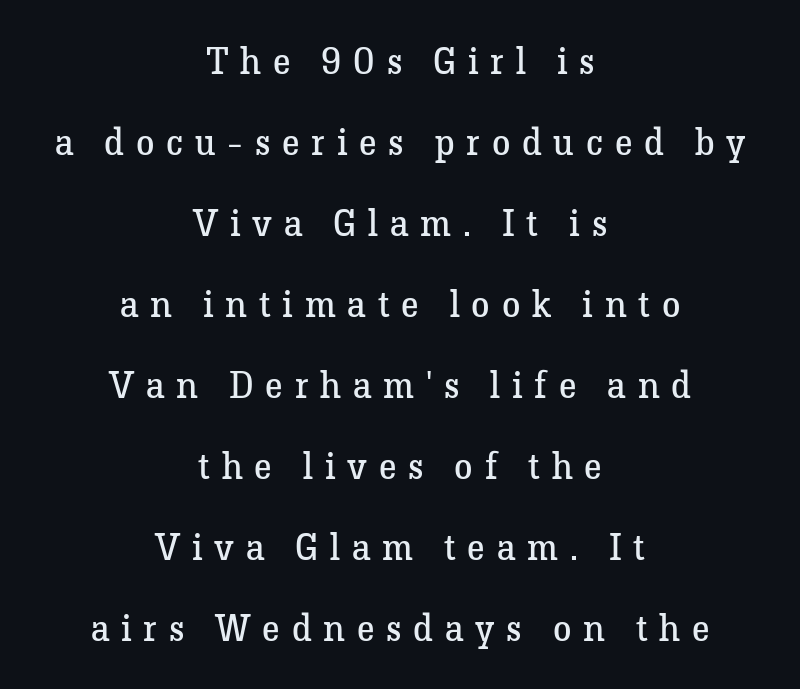
The passage shown has open, widely tracked lettering throughout. In CSS terms this would be text-align: center. The baseline area is clear. Check where the strokes stop: tiny serifs finish them off. A typesetter would call this proportional, since set widths differ per character. Vertical spacing — loose.
